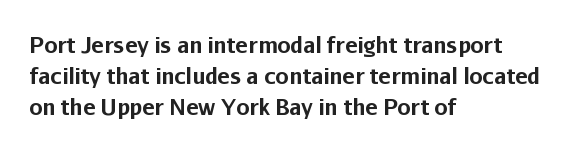
These lines keep a tight, regular rhythm from letter to letter. The typesetting leans heavy: a genuine bold. Line beginnings align vertically; line endings do not. If you drew a line through each stem, it would be perfectly vertical. Letters rest on an invisible, unmarked baseline.
